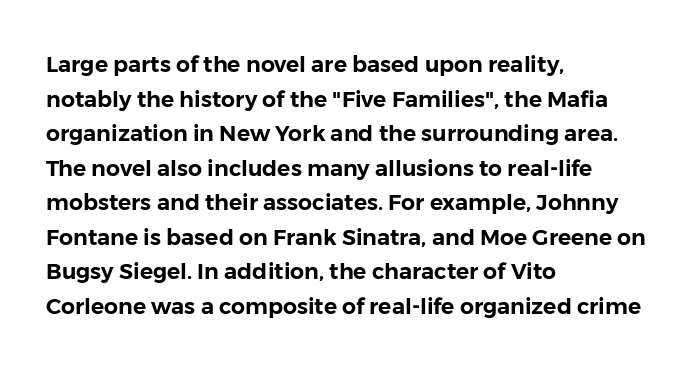
Q: Is the text italic (slanted)? A: No, it is upright.
Q: Is the text underlined? A: No.
Q: How is the paragraph aligned? A: Left-aligned.
Q: Is the spacing between letters normal or unusually wide? A: Normal.
Q: Is the spacing between lines tight, normal or loose? A: Normal.
